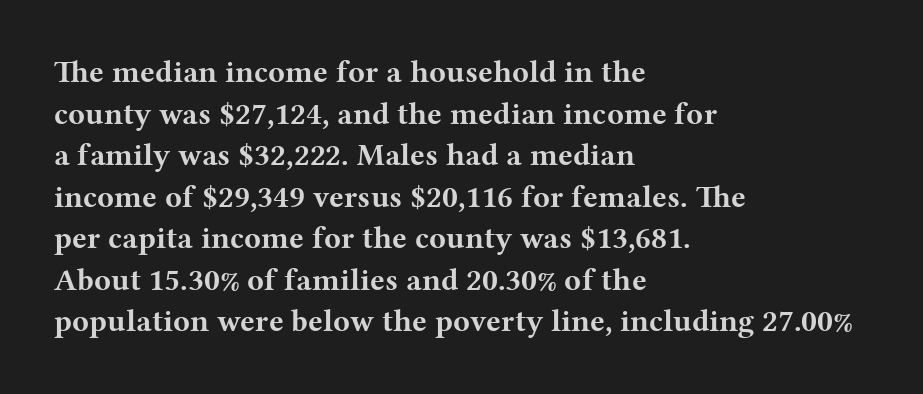
The image shows 31 px bold, wide serif type, upright; set left-aligned, normal line spacing (1.34x), normal letter spacing, not underlined; medium stroke contrast and a medium x-height.
